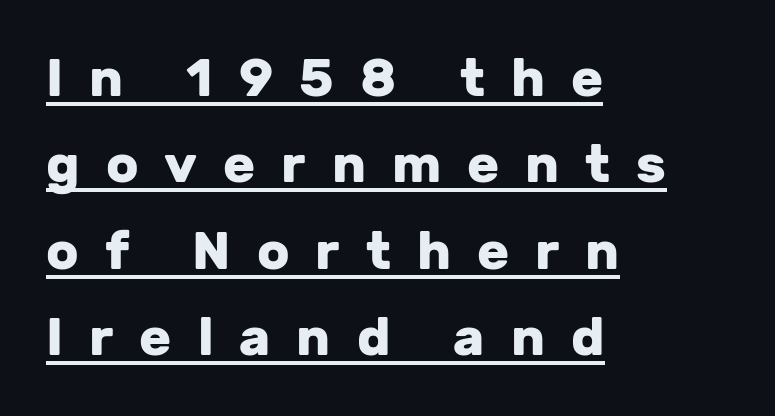
This sample has the flowing, uneven cadence of proportional lettering. These lines sit exactly where default settings would place them. These lines carry a lot of weight — the face is fully bold. Left-aligned paragraph, ragged on the right. Stroke terminals: plain, sans-serif. A typesetter would call this heavily tracked-out type.
